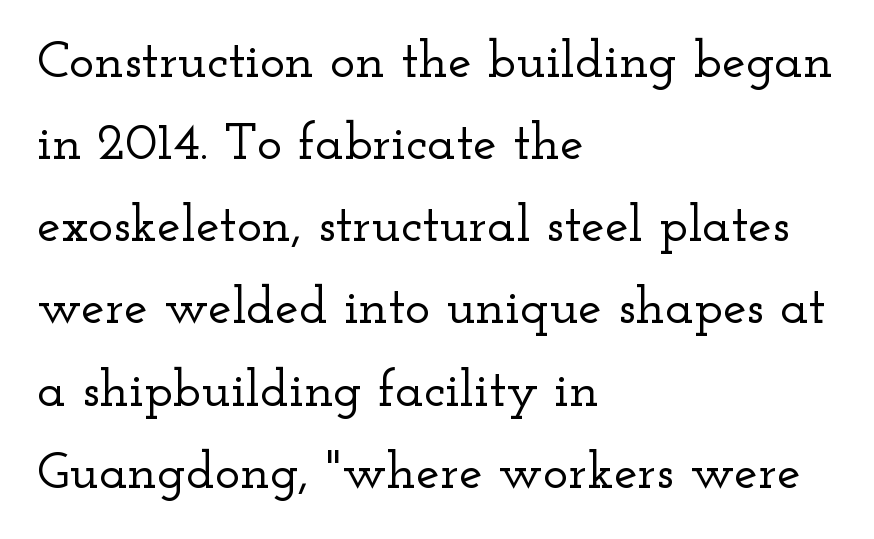
The image shows 53 px wide serif type, upright; set left-aligned, normal line spacing (1.55x), normal letter spacing, not underlined; low stroke contrast and a small x-height.
